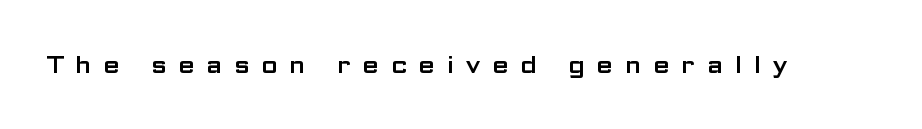
This rendering widens character spacing well past its baseline value. Glance below the letters and you will spot only blank space. Ascenders rise straight up at ninety degrees.
